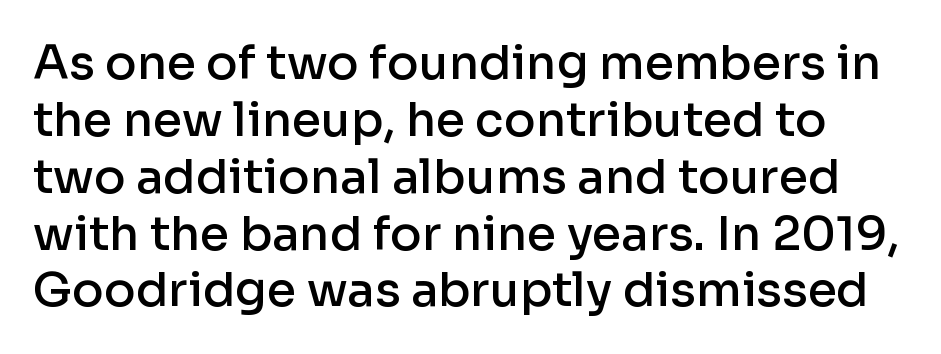
{"serif": "no", "italic": "no", "bold": "semi", "weight": "semibold", "width": "normal", "stroke_contrast": "low", "x_height": "medium", "monospaced": "no", "underline": "no", "line_spacing_ratio": 1.21, "letter_spacing": "normal", "letter_spacing_em": 0.0, "glyph_px": 47}
